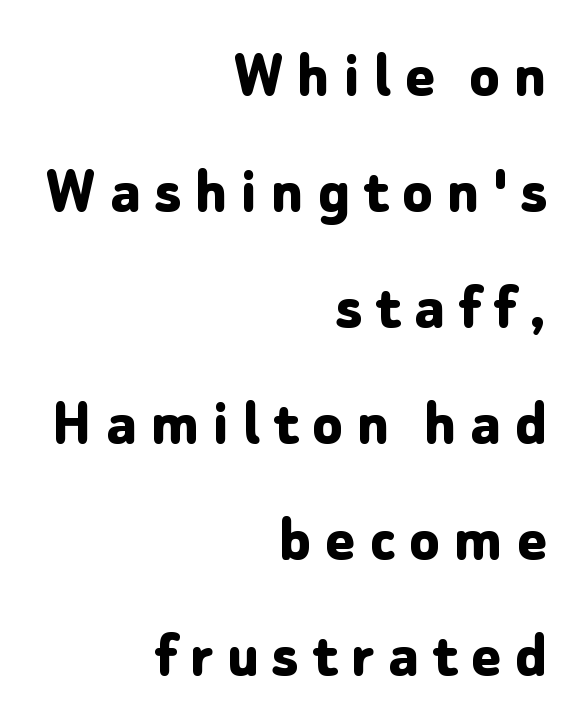
Is this a fixed-width face? No — the glyphs have proportional, varying widths. This rendering employs a face without finishing strokes, i.e., a sans-serif. Normally led — the rows are evenly, conventionally spaced. Honestly, the letter spacing is so wide it's the main thing you notice. This rendering uses right alignment, leaving the left contour irregular.
